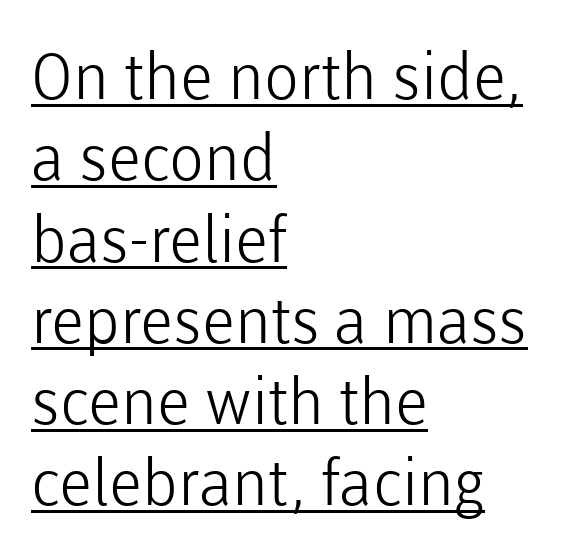
Q: Is the text bold? A: No.
Q: Is the text italic (slanted)? A: No, it is upright.
Q: Is the typeface a serif or a sans-serif typeface? A: Sans-serif.
Q: Is the text underlined? A: Yes.
Q: How is the paragraph aligned? A: Left-aligned.
Q: Is the spacing between letters normal or unusually wide? A: Normal.
Q: Is the spacing between lines tight, normal or loose? A: Normal.
Q: Width (condensed, normal, or wide)? A: Normal.
Q: Stroke contrast? A: Low.
Q: x-height? A: Medium.
Q: Monospaced? A: No.
